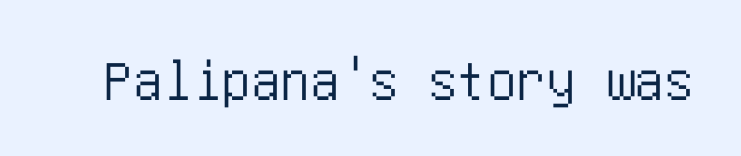
Q: Is the text italic (slanted)? A: No, it is upright.
Q: Is the typeface a serif or a sans-serif typeface? A: Sans-serif.
Q: Is the text underlined? A: No.
Q: Is the spacing between letters normal or unusually wide? A: Normal.
Q: Width (condensed, normal, or wide)? A: Condensed.
Q: Stroke contrast? A: Low.
Q: x-height? A: Large.
